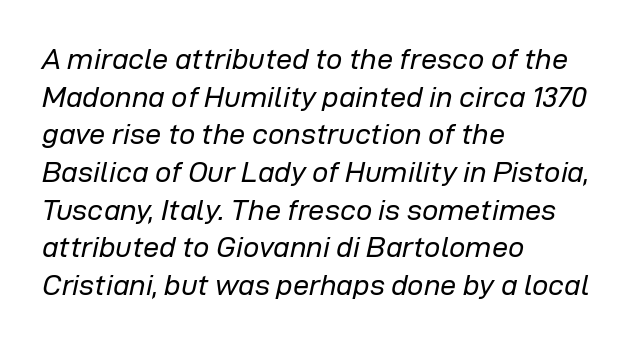
The image shows 29 px regular-weight type, italic (leaning right); set left-aligned, normal line spacing (1.3x), normal letter spacing, not underlined; low stroke contrast and a medium x-height.
